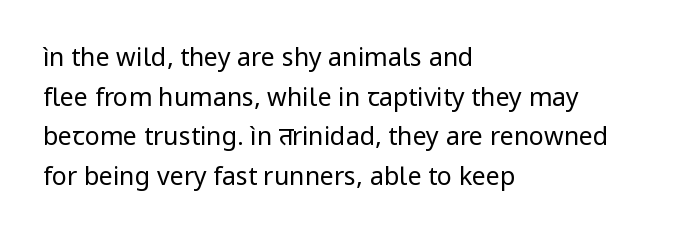
The image shows 25 px text type, upright; set left-aligned, normal line spacing (1.59x), normal letter spacing, not underlined.
